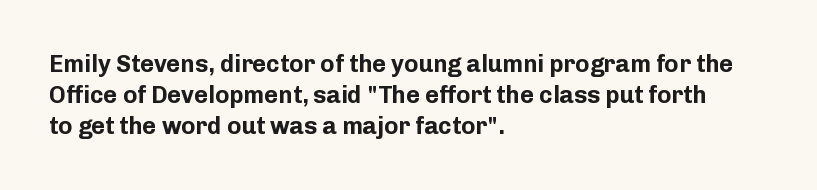
Every letter is thick-stroked: bold, no question. Line starts are locked; line ends wander. What's the leading like? Ordinary, nothing unusual. Glance below the letters and you will spot only blank space.
